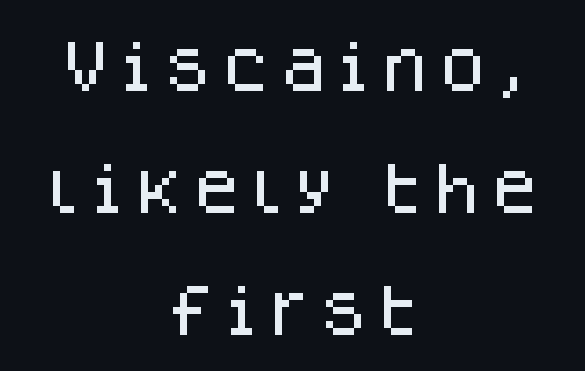
{"serif": "no", "italic": "no", "width": "normal", "stroke_contrast": "low", "x_height": "large", "monospaced": "no", "underline": "no", "align": "center", "line_spacing": "loose", "line_spacing_ratio": 2.18, "glyph_px": 56}
